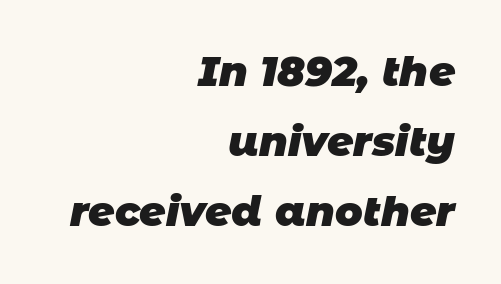
{"serif": "no", "bold": "yes", "weight": "heavy", "width": "normal", "stroke_contrast": "low", "x_height": "large", "monospaced": "no", "underline": "no", "align": "right", "line_spacing_ratio": 1.71, "letter_spacing": "normal", "letter_spacing_em": 0.0, "glyph_px": 41}
